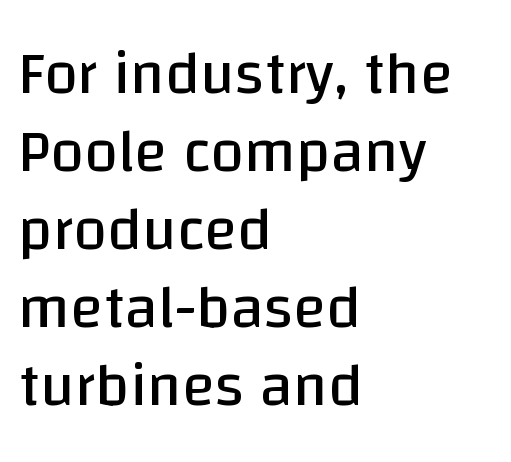
Stroke mass is kept to a normal reading level or below. In terms of posture, this sample is upright. Descenders hang freely into open space. This sample is left-justified, so line endings fall wherever the words run out. Each letter keeps its own natural width here, so spacing adapts to shape.
